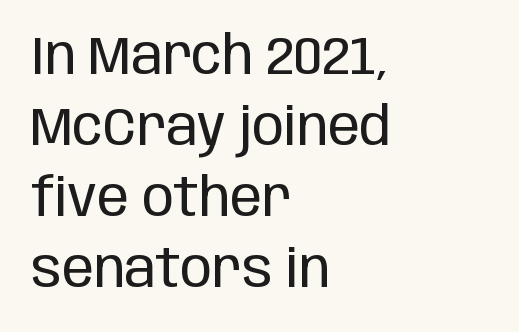
{"serif": "no", "italic": "no", "bold": "no", "weight": "regular", "width": "condensed", "stroke_contrast": "low", "x_height": "large", "monospaced": "no", "underline": "no", "align": "left", "line_spacing": "normal", "line_spacing_ratio": 1.34, "letter_spacing": "normal", "letter_spacing_em": 0.0, "glyph_px": 53}
